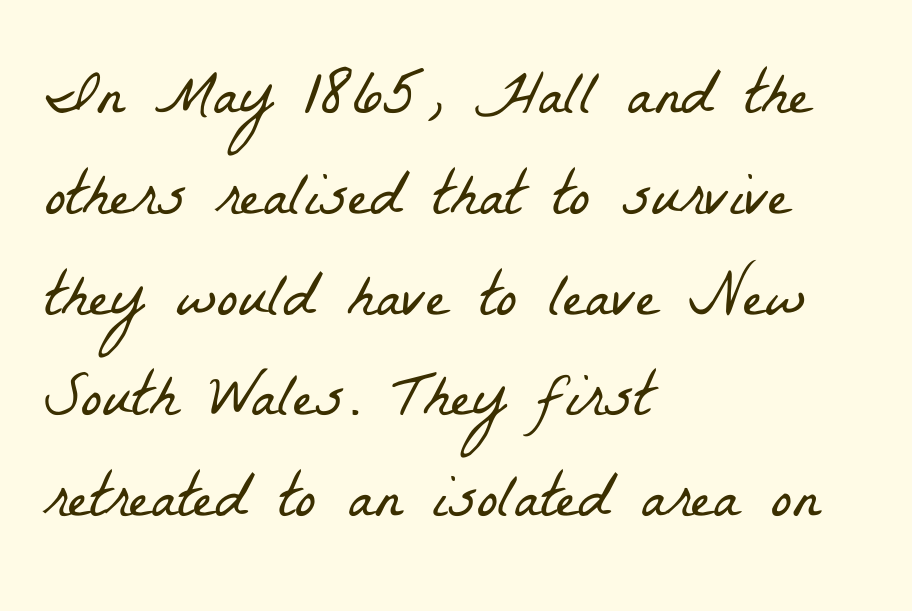
{"serif": "yes", "bold": "no", "weight": "light", "width": "condensed", "stroke_contrast": "low", "x_height": "medium", "monospaced": "no", "underline": "no", "align": "left", "line_spacing": "normal", "line_spacing_ratio": 1.6, "letter_spacing": "normal", "letter_spacing_em": 0.0, "glyph_px": 63}
